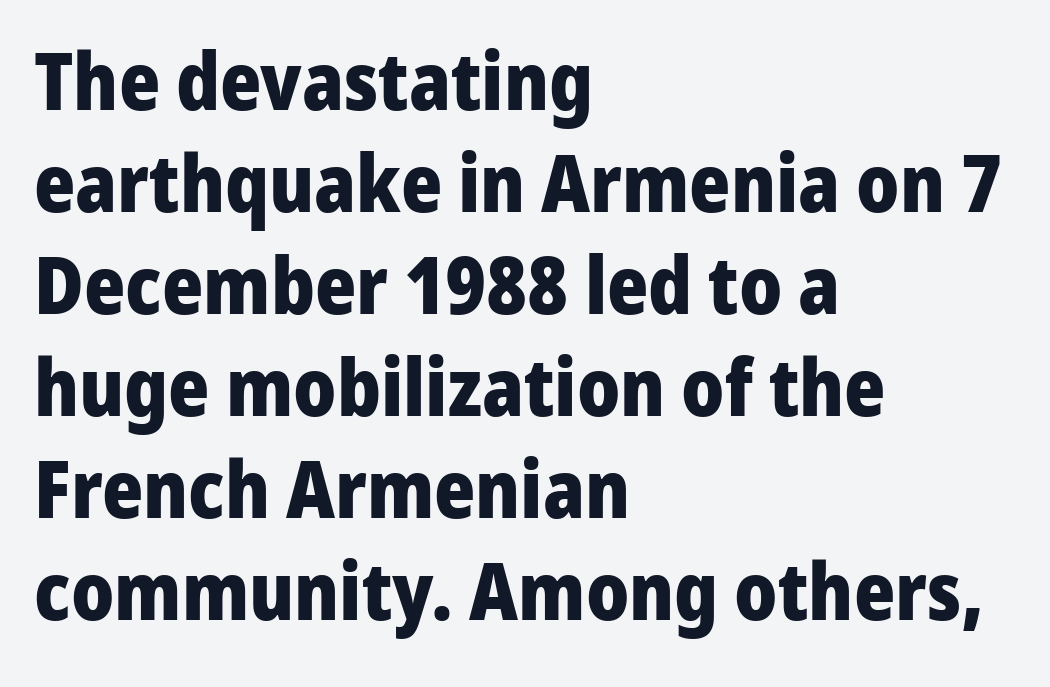
The image shows 79 px heavy sans-serif type, upright; set left-aligned, normal line spacing (1.29x), normal letter spacing, not underlined; low stroke contrast and a medium x-height.
